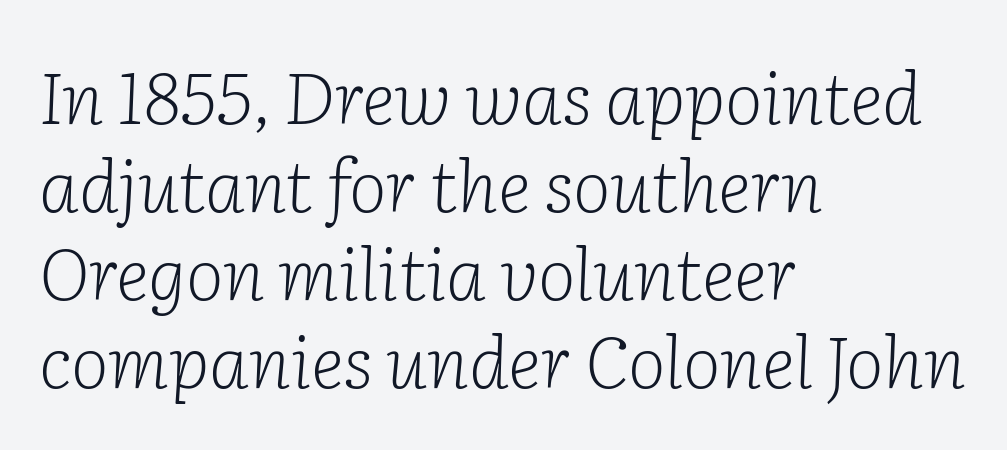
Horizontal alignment here is leftward, the default for most running prose. Posture: slanted. Note the varied advance widths — an 'i' is clearly narrower than an 'm'. To sum up the face: it has serifs.
